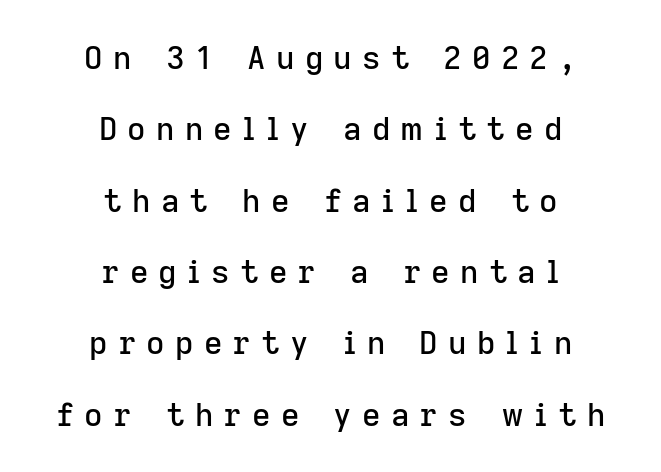
{"serif": "no", "italic": "no", "width": "normal", "stroke_contrast": "low", "x_height": "medium", "monospaced": "no", "underline": "no", "align": "center", "line_spacing": "loose", "line_spacing_ratio": 2.23, "letter_spacing": "wide", "letter_spacing_em": 0.32, "glyph_px": 32}
